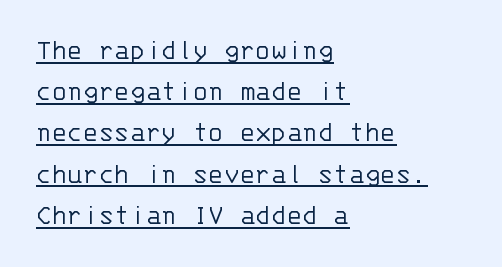
{"serif": "no", "italic": "no", "bold": "no", "weight": "light", "width": "normal", "stroke_contrast": "low", "x_height": "large", "monospaced": "yes", "underline": "yes", "align": "left", "line_spacing": "normal", "line_spacing_ratio": 1.42, "letter_spacing": "normal", "letter_spacing_em": 0.0, "glyph_px": 29}
